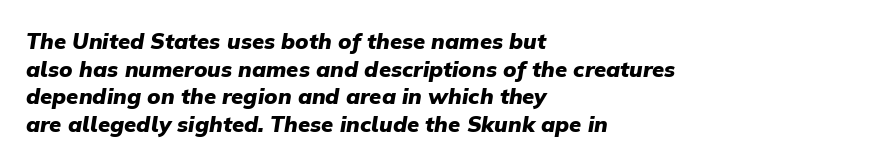
{"italic": "yes", "lean": "right", "slant_degrees": 9, "bold": "yes", "underline": "no", "align": "left", "line_spacing": "normal", "line_spacing_ratio": 1.26, "letter_spacing": "normal", "letter_spacing_em": 0.0, "glyph_px": 22}
